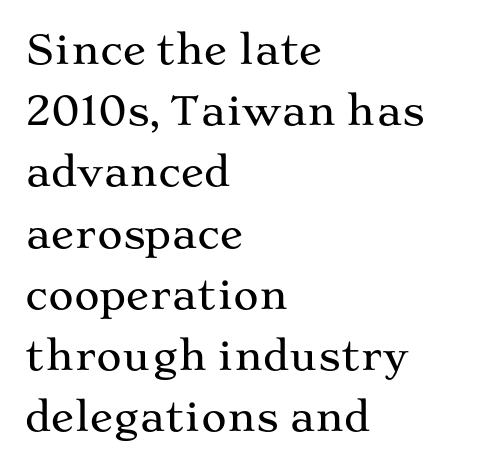
Every row of glyphs begins at an identical x-position on the left. Is this a fixed-width face? No — the glyphs have proportional, varying widths. Unmarked baselines from the first word to the last. The typography opts for an upright posture over an oblique one. The designer left line spacing at the default.
